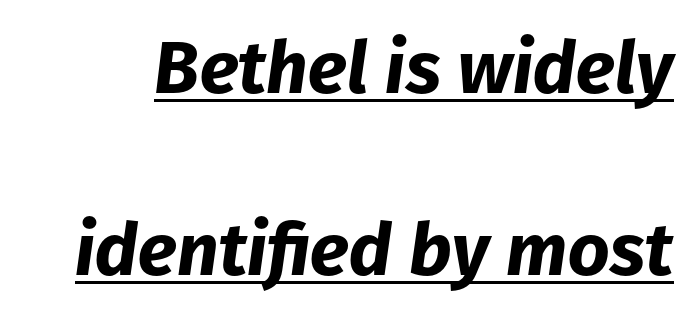
The image shows 73 px bold type, italic (leaning right); set loose line spacing (2.49x), normal letter spacing, underlined; low stroke contrast and a medium x-height.
